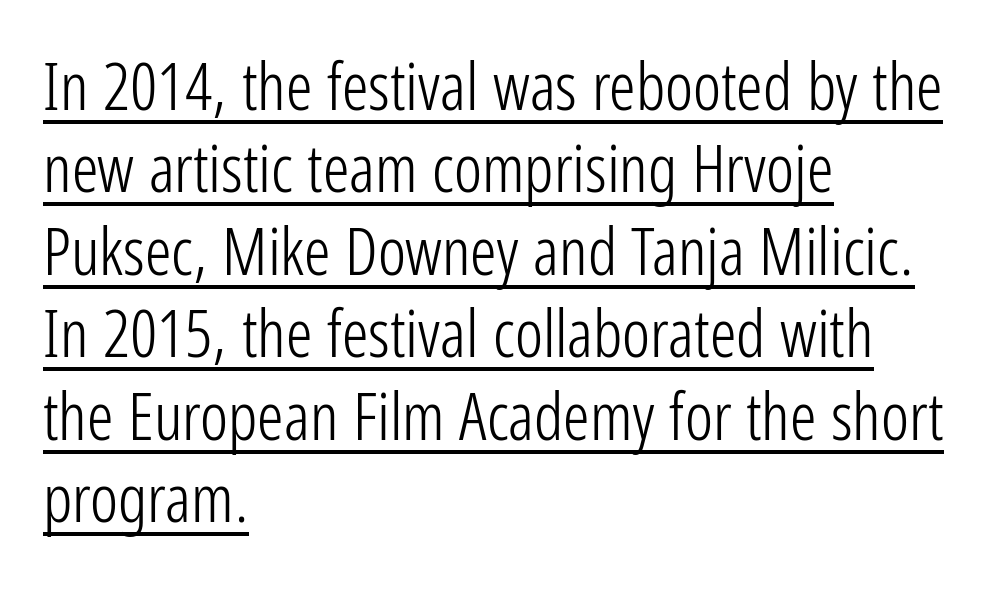
The image shows 66 px light, condensed sans-serif type, upright; set left-aligned, normal line spacing (1.25x), normal letter spacing, underlined; low stroke contrast and a medium x-height.
